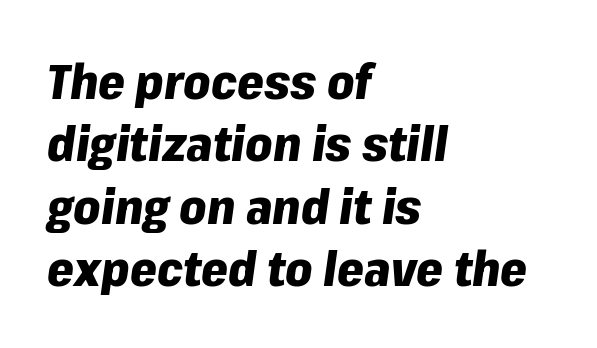
The words here are not underlined. Designer's note — italics engaged. Emphasis by weight is at full strength: bold. These lines are set flush left with a ragged right edge.
